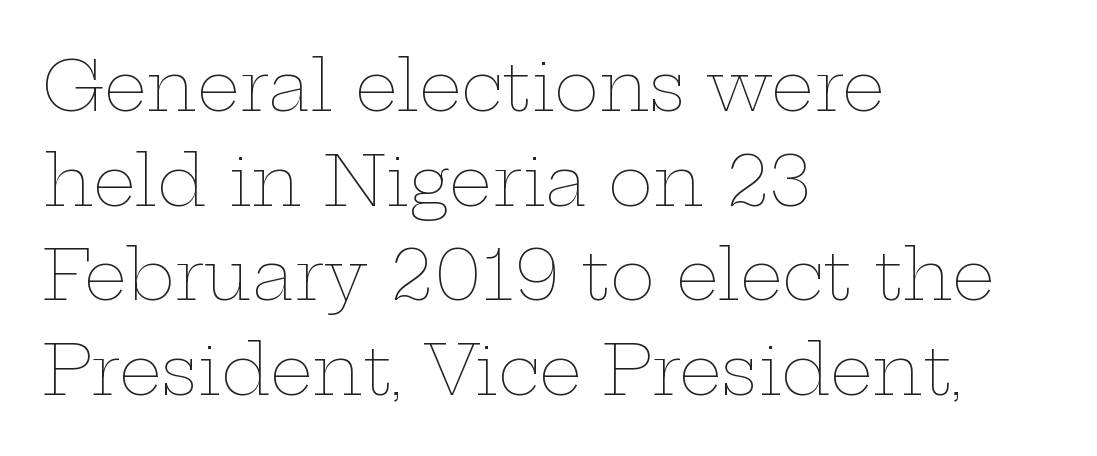
{"italic": "no", "bold": "no", "weight": "thin", "width": "wide", "stroke_contrast": "low", "x_height": "medium", "monospaced": "no", "underline": "no", "align": "left", "line_spacing": "normal", "line_spacing_ratio": 1.39, "letter_spacing": "normal", "letter_spacing_em": 0.0, "glyph_px": 68}
